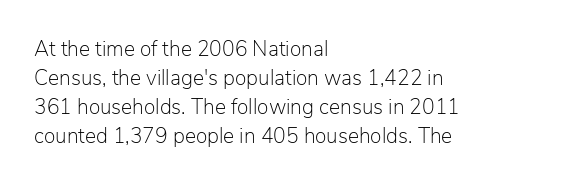
{"italic": "no", "bold": "no", "underline": "no", "align": "left", "line_spacing": "normal", "line_spacing_ratio": 1.38, "letter_spacing": "normal", "letter_spacing_em": 0.0, "glyph_px": 21}
